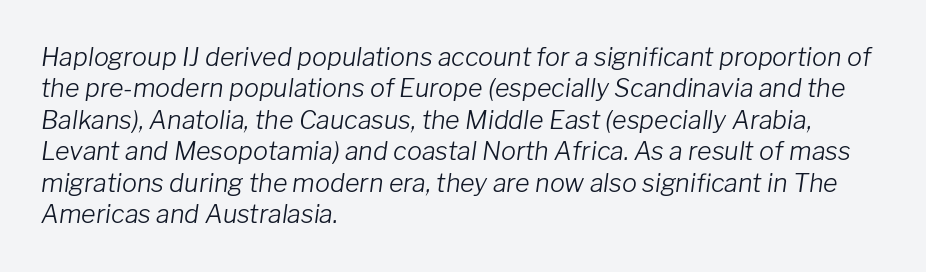
{"italic": "yes", "lean": "right", "slant_degrees": 8, "bold": "no", "underline": "no", "align": "left", "line_spacing": "normal", "line_spacing_ratio": 1.26, "letter_spacing": "normal", "letter_spacing_em": 0.0, "glyph_px": 25}
